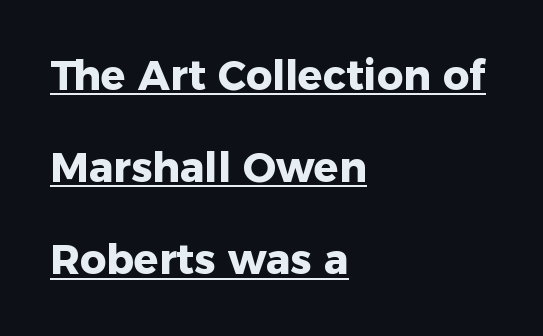
Posture: upright roman. Looks like someone drew a line under every word here. The rendering shows plain stroke endings on the letterforms — a sans-serif design. Character widths vary here, with narrow letters taking less room than wide ones. Weight check: bold — yes, fully. Which margin do the lines hug? The left one — the right edge is uneven.
